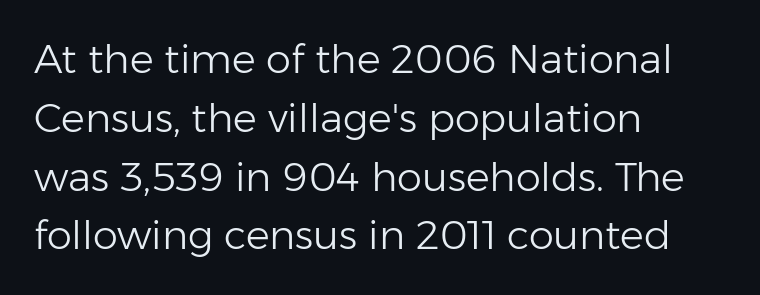
The image shows 40 px light sans-serif type, upright; set left-aligned, normal line spacing (1.47x), normal letter spacing, not underlined; low stroke contrast and a medium x-height.
